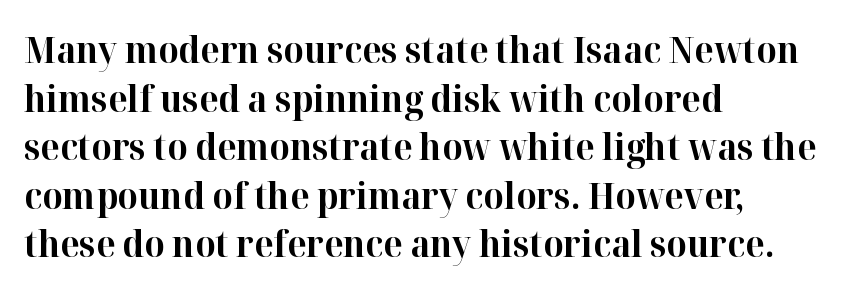
{"serif": "yes", "italic": "no", "bold": "yes", "weight": "bold", "width": "normal", "stroke_contrast": "high", "x_height": "medium", "monospaced": "no", "underline": "no", "align": "left", "line_spacing": "normal", "line_spacing_ratio": 1.35, "letter_spacing": "normal", "letter_spacing_em": 0.0, "glyph_px": 36}
